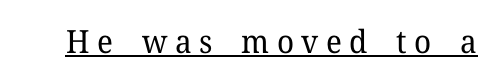
The image shows 32 px regular-weight serif type, upright; set unusually wide letter spacing (+0.23 em), underlined; low stroke contrast and a medium x-height.
